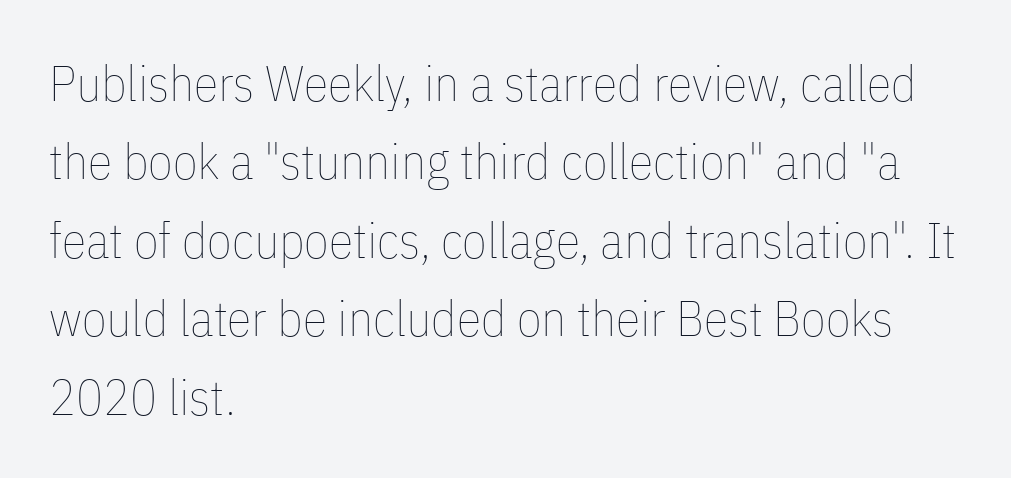
{"italic": "no", "bold": "no", "weight": "thin", "width": "condensed", "stroke_contrast": "low", "x_height": "medium", "monospaced": "no", "underline": "no", "align": "left", "line_spacing": "normal", "line_spacing_ratio": 1.57, "letter_spacing": "normal", "letter_spacing_em": 0.0, "glyph_px": 50}
